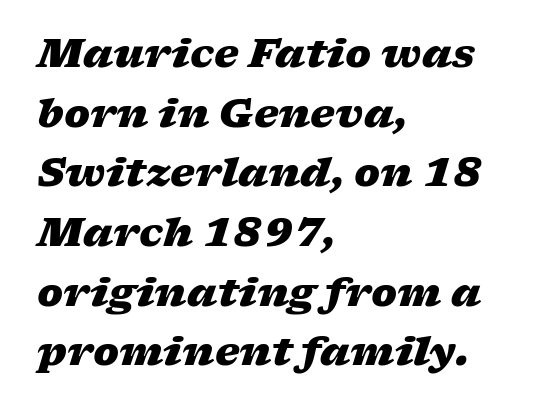
Each line starts at the same left margin while the right side varies. Any mark beneath the type? The region is blank. The rendering uses a bold face; every stroke is thick and dark. Characters follow at the spacing the type designer built in. A typesetter would mark this as italic.
